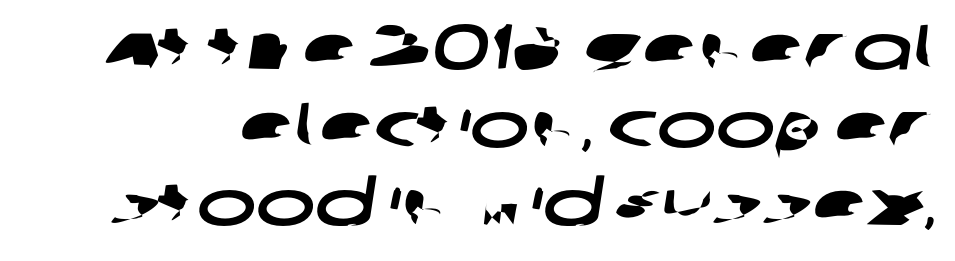
The image shows 63 px wide sans-serif type; set line spacing 1.24x, normal letter spacing, not underlined; low stroke contrast and a large x-height.
